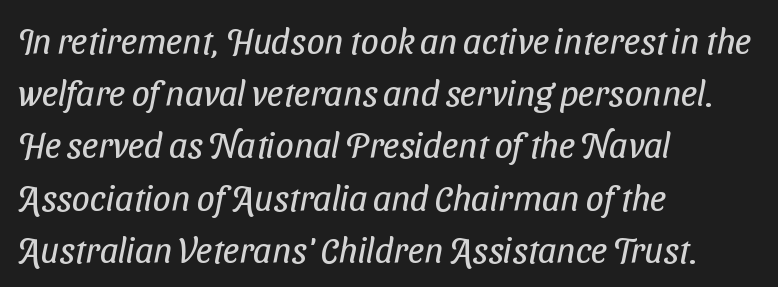
{"serif": "no", "bold": "no", "weight": "regular", "width": "condensed", "stroke_contrast": "low", "x_height": "medium", "monospaced": "no", "underline": "no", "align": "left", "line_spacing": "normal", "line_spacing_ratio": 1.45, "letter_spacing": "normal", "letter_spacing_em": 0.0, "glyph_px": 36}
